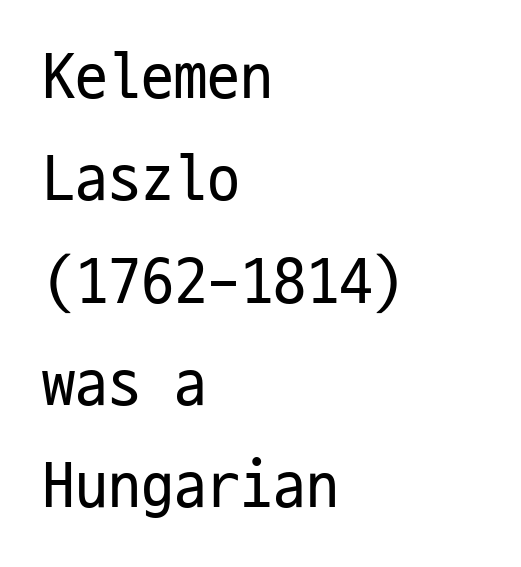
The image shows 66 px regular-weight, condensed sans-serif type, upright, monospaced; set left-aligned, normal line spacing (1.55x), normal letter spacing, not underlined; low stroke contrast and a medium x-height.
